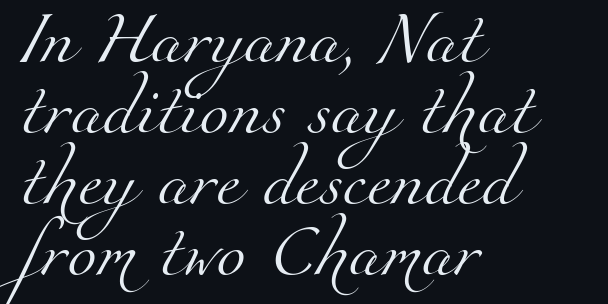
No extra tracking has been applied to these lines. Letters rest on an invisible, unmarked baseline. Does the type have serifs? Yes, each stem ends in a small foot. Does the copy run flush right? No — it runs flush left. Looks like regular typesetting: each glyph gets only the width it needs. Each new line begins a customary step beneath the previous one.
